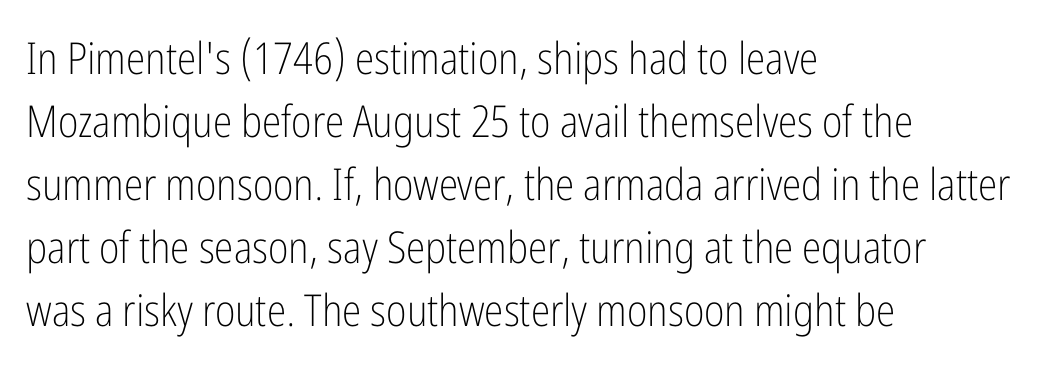
The image shows 44 px light, condensed sans-serif type, upright; set left-aligned, normal line spacing (1.43x), normal letter spacing, not underlined; low stroke contrast and a medium x-height.
